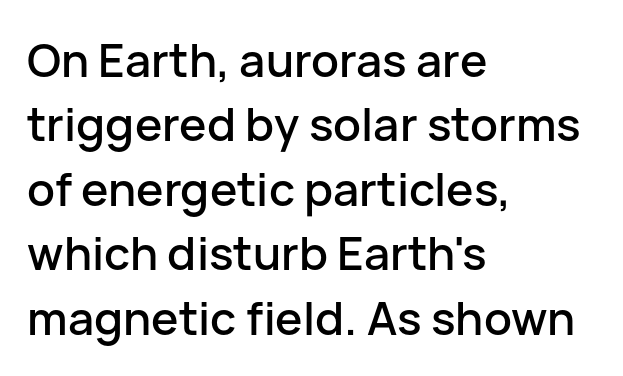
The image shows 46 px sans-serif type, upright; set left-aligned, normal line spacing (1.4x), normal letter spacing, not underlined; low stroke contrast and a medium x-height.
